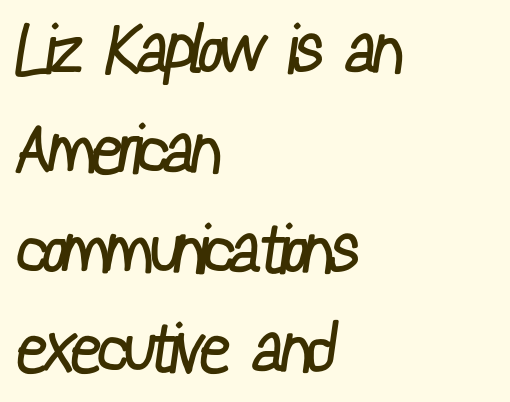
Q: Is the text bold? A: No.
Q: Is the typeface a serif or a sans-serif typeface? A: Sans-serif.
Q: Is the text underlined? A: No.
Q: How is the paragraph aligned? A: Left-aligned.
Q: Is the spacing between letters normal or unusually wide? A: Normal.
Q: Is the spacing between lines tight, normal or loose? A: Normal.
Q: Width (condensed, normal, or wide)? A: Condensed.
Q: Stroke contrast? A: Low.
Q: x-height? A: Medium.
Q: Monospaced? A: No.
